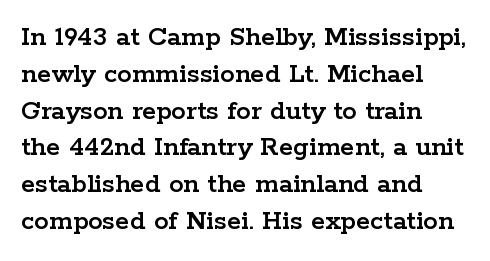
Q: Is the text italic (slanted)? A: No, it is upright.
Q: Is the typeface a serif or a sans-serif typeface? A: Serif.
Q: Is the text underlined? A: No.
Q: How is the paragraph aligned? A: Left-aligned.
Q: Is the spacing between letters normal or unusually wide? A: Normal.
Q: Is the spacing between lines tight, normal or loose? A: Normal.
Q: Width (condensed, normal, or wide)? A: Wide.
Q: Stroke contrast? A: Low.
Q: x-height? A: Medium.
Q: Monospaced? A: No.
